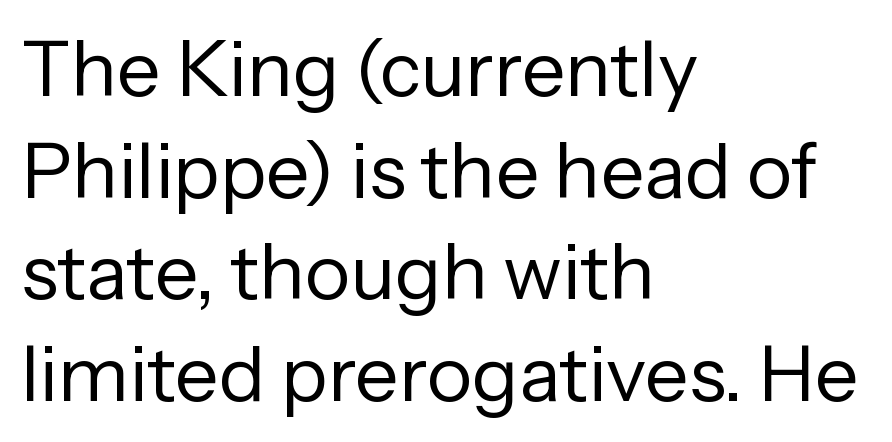
The image shows 77 px regular-weight sans-serif type, upright; set left-aligned, normal line spacing (1.32x), normal letter spacing, not underlined; low stroke contrast and a medium x-height.
